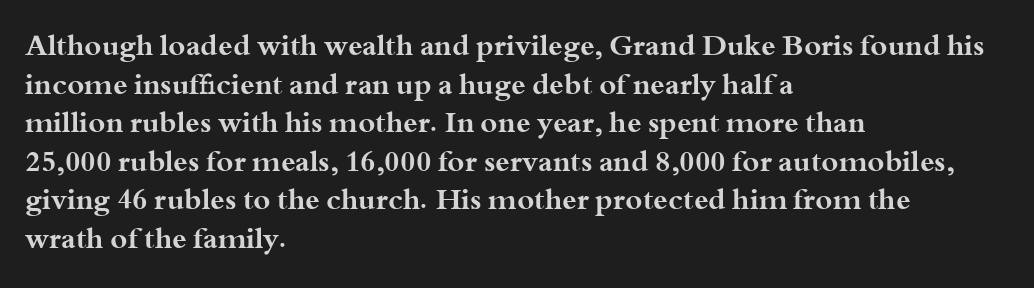
{"serif": "yes", "italic": "no", "bold": "yes", "weight": "bold", "width": "wide", "stroke_contrast": "medium", "x_height": "small", "monospaced": "no", "underline": "no", "align": "left", "line_spacing": "normal", "line_spacing_ratio": 1.33, "letter_spacing": "normal", "letter_spacing_em": 0.0, "glyph_px": 29}
